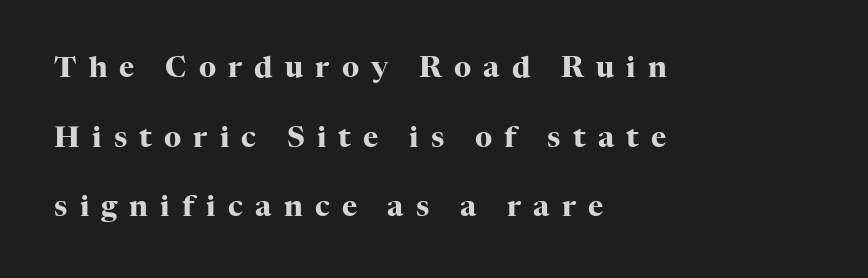
Nobody drew a line under any word here. What kind of face is this? One with serifs. The font's upright variant was chosen for this text. Horizontally, the lines are justified to the leading edge only.
